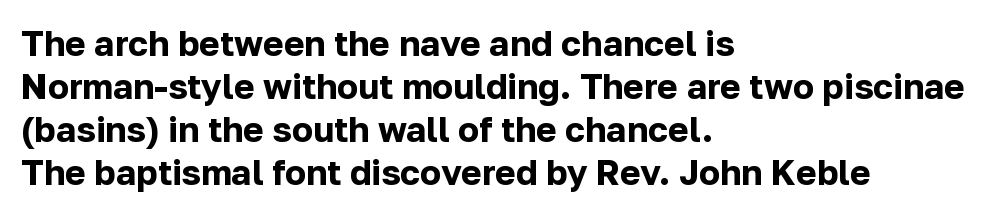
Reading down the block, your eye returns to a fixed left position each line. When letters stand straight like this, we call the style roman or upright. Each row of text sits above clean, open space. Grotesque or geometric, the face here clearly has no serifs. No extra tracking has been applied to these lines.
